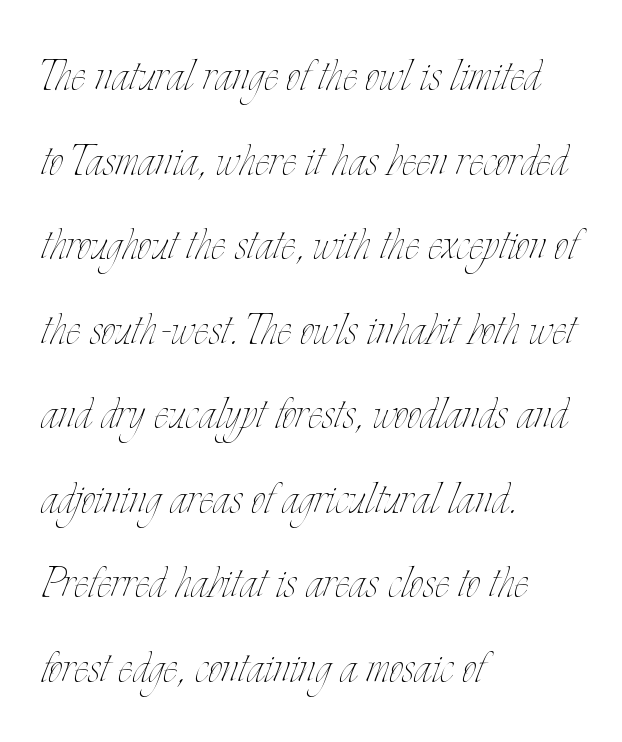
{"bold": "no", "weight": "thin", "width": "condensed", "stroke_contrast": "low", "x_height": "small", "monospaced": "no", "underline": "no", "align": "left", "line_spacing": "normal", "line_spacing_ratio": 1.51, "letter_spacing": "normal", "letter_spacing_em": 0.0, "glyph_px": 56}
